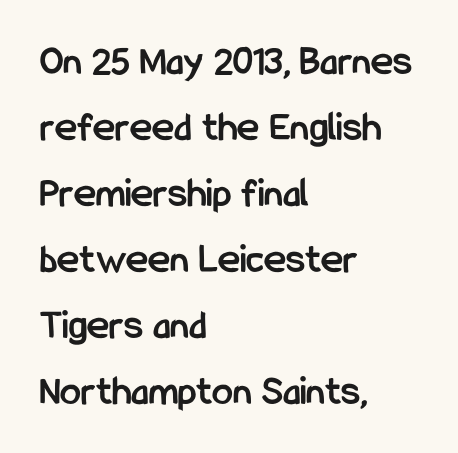
The image shows 42 px semibold, condensed sans-serif type, upright; set left-aligned, normal line spacing (1.57x), normal letter spacing, not underlined; low stroke contrast and a medium x-height.
